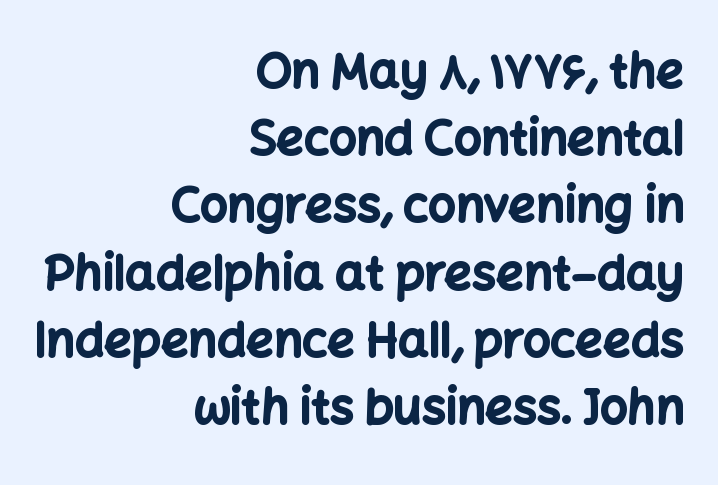
The image shows 48 px bold sans-serif type, upright; set right-aligned, normal line spacing (1.4x), normal letter spacing, not underlined; low stroke contrast and a medium x-height.
